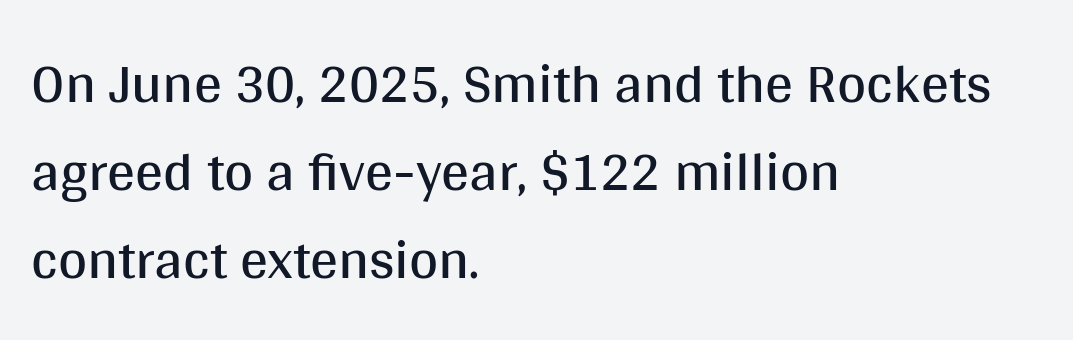
Q: Is the text bold? A: No.
Q: Is the text italic (slanted)? A: No, it is upright.
Q: Is the typeface a serif or a sans-serif typeface? A: Sans-serif.
Q: Is the text underlined? A: No.
Q: How is the paragraph aligned? A: Left-aligned.
Q: Is the spacing between letters normal or unusually wide? A: Normal.
Q: Is the spacing between lines tight, normal or loose? A: Normal.
Q: Width (condensed, normal, or wide)? A: Normal.
Q: Stroke contrast? A: Medium.
Q: x-height? A: Large.
Q: Monospaced? A: No.
